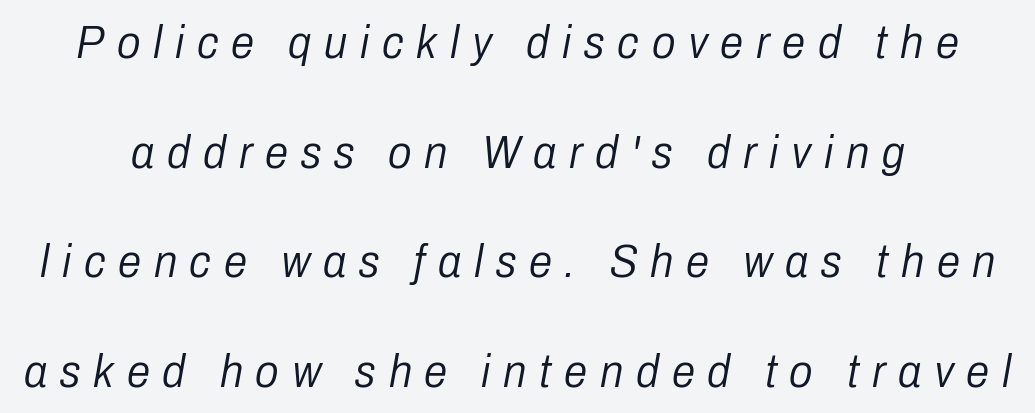
Q: Is the text bold? A: No.
Q: Is the text italic (slanted)? A: Yes, it leans right by about 10 degrees.
Q: Is the text underlined? A: No.
Q: How is the paragraph aligned? A: Centered.
Q: Is the spacing between letters normal or unusually wide? A: Unusually wide.
Q: Is the spacing between lines tight, normal or loose? A: Loose.
Q: Width (condensed, normal, or wide)? A: Condensed.
Q: Stroke contrast? A: Low.
Q: x-height? A: Medium.
Q: Monospaced? A: No.
